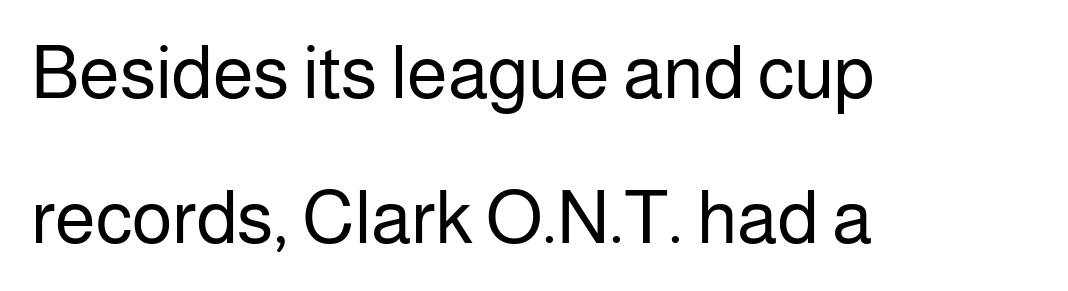
There is no visible air inserted between adjacent glyphs. Do the characters align in a grid? No, the font is proportional. Does the type have serifs? No, each stem ends abruptly. You can tell it's not italic because the verticals are truly vertical. One-word summary of the alignment: left. The passage shown stacks its lines with a broad gap.
